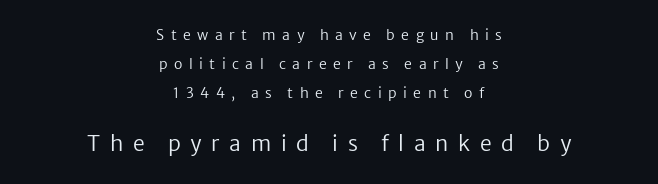
The more generous point size was reserved for the lower chunk. The typography opts for an upright posture over an oblique one. Tracking value appears strongly positive — letters spread wide. A centered setting, common on invitations and titles, is used for this passage. The letterforms sit at book weight or below. Compared with typical paragraphs, the rows here are farther apart.
